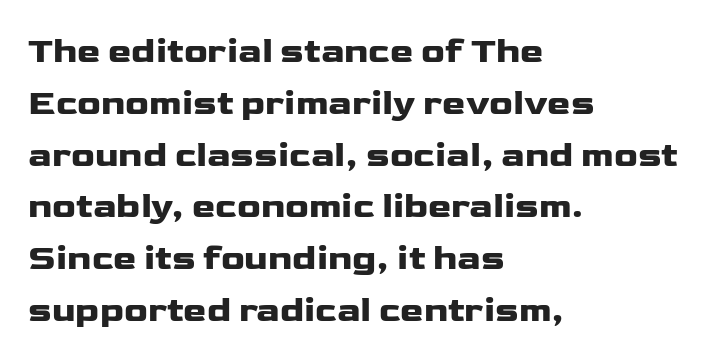
Underlining? Definitely not there. The space between consecutive lines is moderate. It's the straight-up-and-down kind of type. The typeface chosen for these lines omits serifs. Is this a fixed-width face? No — the glyphs have proportional, varying widths. All the whitespace from short lines collects on the right.
